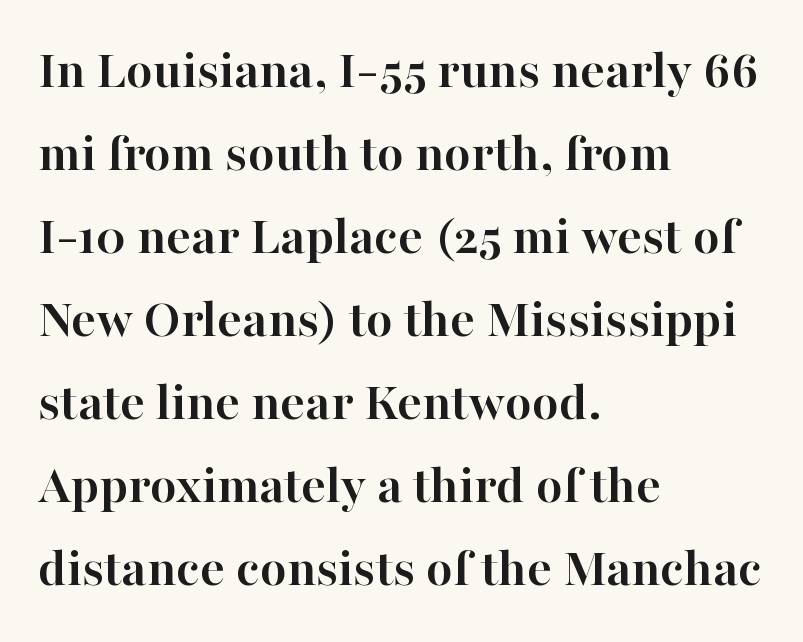
The image shows 55 px semibold serif type, upright; set left-aligned, normal line spacing (1.51x), normal letter spacing, not underlined; high stroke contrast and a medium x-height.
